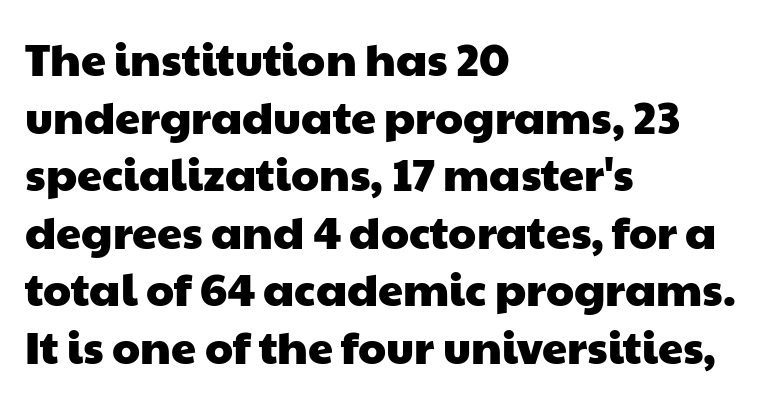
Q: Is the typeface a serif or a sans-serif typeface? A: Sans-serif.
Q: Is the text underlined? A: No.
Q: How is the paragraph aligned? A: Left-aligned.
Q: Is the spacing between letters normal or unusually wide? A: Normal.
Q: Is the spacing between lines tight, normal or loose? A: Normal.
Q: Width (condensed, normal, or wide)? A: Wide.
Q: Stroke contrast? A: Low.
Q: x-height? A: Medium.
Q: Monospaced? A: No.
